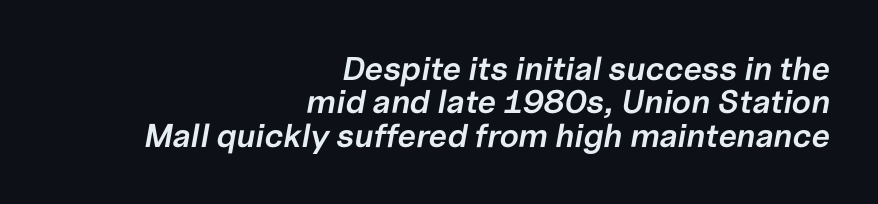
{"italic": "yes", "lean": "right", "slant_degrees": 10, "bold": "semi", "weight": "semibold", "width": "normal", "stroke_contrast": "low", "x_height": "medium", "monospaced": "no", "underline": "no", "align": "right", "line_spacing": "tight", "line_spacing_ratio": 1.01, "letter_spacing": "normal", "letter_spacing_em": 0.0, "glyph_px": 33}
